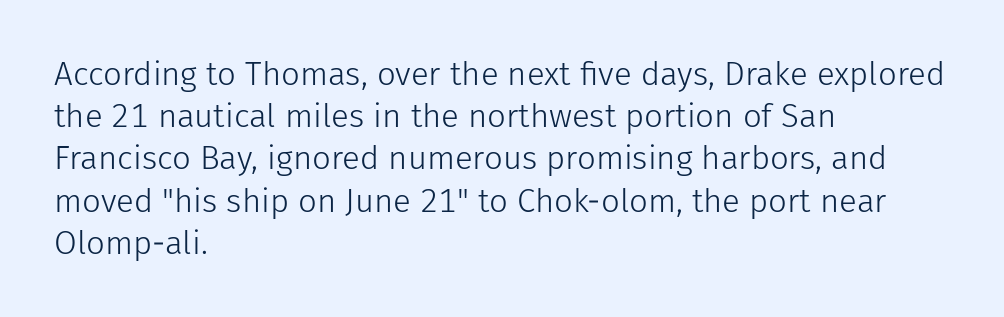
The image shows 33 px light sans-serif type, upright; set left-aligned, normal line spacing (1.28x), normal letter spacing, not underlined; low stroke contrast and a medium x-height.
